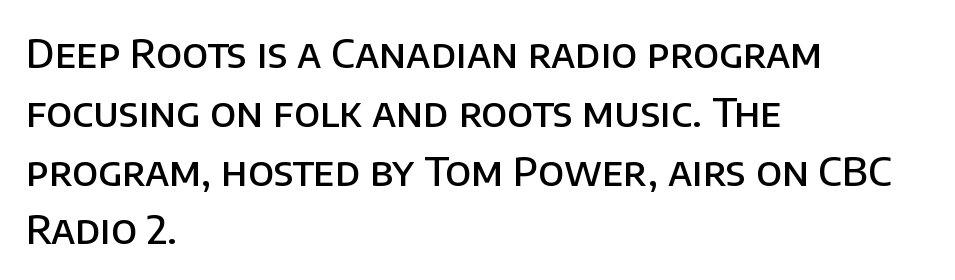
{"serif": "no", "italic": "no", "bold": "semi", "weight": "semibold", "width": "normal", "stroke_contrast": "low", "x_height": "large", "monospaced": "no", "underline": "no", "align": "left", "line_spacing": "normal", "line_spacing_ratio": 1.47, "letter_spacing": "normal", "letter_spacing_em": 0.0, "glyph_px": 40}
